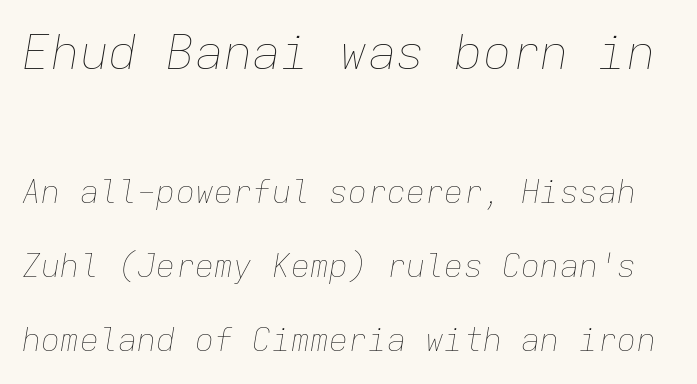
In terms of leading, this rendering errs on the spacious side. In terms of posture, this sample is oblique. Scale decreases going downward across the two blocks. The passage shown is not underscored anywhere. The typeface has the unassuming heft of standard copy or less. Spacing verdict: monospaced, one width for all characters.
